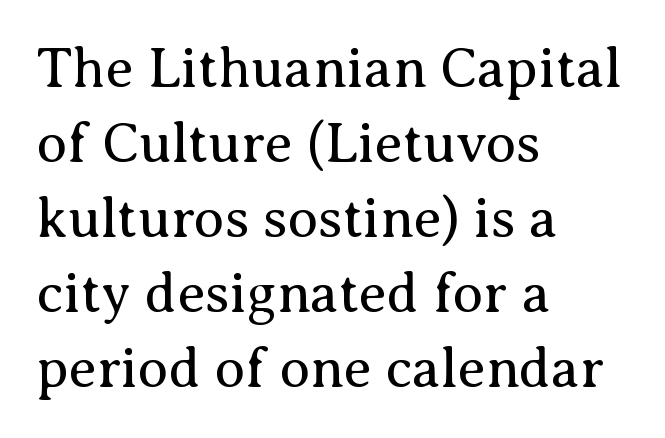
{"serif": "yes", "italic": "no", "bold": "no", "weight": "regular", "width": "normal", "stroke_contrast": "medium", "x_height": "medium", "monospaced": "no", "underline": "no", "align": "left", "line_spacing": "normal", "line_spacing_ratio": 1.34, "letter_spacing": "normal", "letter_spacing_em": 0.0, "glyph_px": 56}
